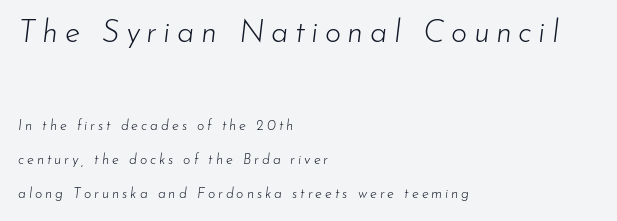
{"italic": "yes", "lean": "right", "slant_degrees": 7, "bold": "no", "weight": "light", "width": "normal", "stroke_contrast": "low", "x_height": "small", "monospaced": "no", "underline": "no", "align": "left", "line_spacing": "loose", "line_spacing_ratio": 2.45, "letter_spacing": "wide", "letter_spacing_em": 0.21, "larger_block": "first", "size_ratio": 2.21, "glyph_px": 31}
